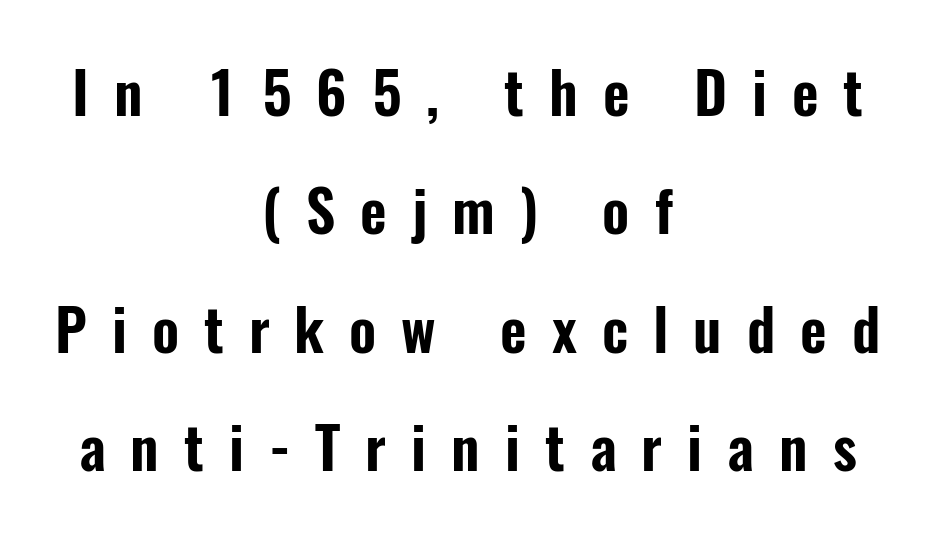
{"serif": "no", "italic": "no", "width": "condensed", "stroke_contrast": "low", "x_height": "medium", "monospaced": "no", "underline": "no", "align": "center", "line_spacing": "loose", "line_spacing_ratio": 2.04, "letter_spacing": "wide", "letter_spacing_em": 0.43, "glyph_px": 58}
